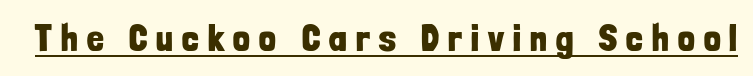
{"serif": "no", "italic": "no", "bold": "yes", "weight": "bold", "width": "condensed", "stroke_contrast": "low", "x_height": "medium", "monospaced": "no", "underline": "yes", "letter_spacing": "wide", "letter_spacing_em": 0.25, "glyph_px": 37}
